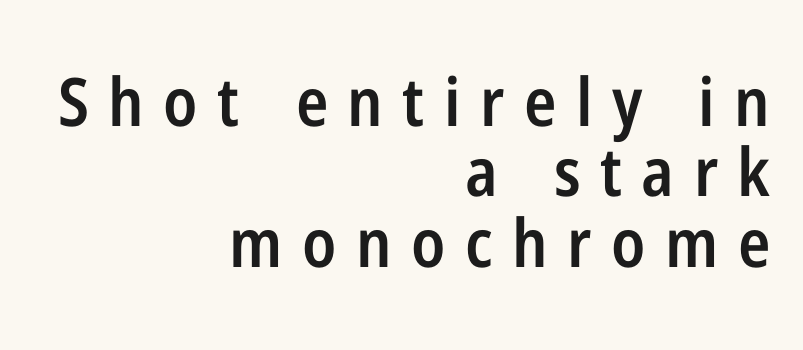
Q: Is the text bold? A: Semi-bold.
Q: Is the text italic (slanted)? A: No, it is upright.
Q: Is the typeface a serif or a sans-serif typeface? A: Sans-serif.
Q: Is the text underlined? A: No.
Q: How is the paragraph aligned? A: Right-aligned.
Q: Is the spacing between letters normal or unusually wide? A: Unusually wide.
Q: Is the spacing between lines tight, normal or loose? A: Tight.
Q: Width (condensed, normal, or wide)? A: Condensed.
Q: Stroke contrast? A: Low.
Q: x-height? A: Medium.
Q: Monospaced? A: No.
